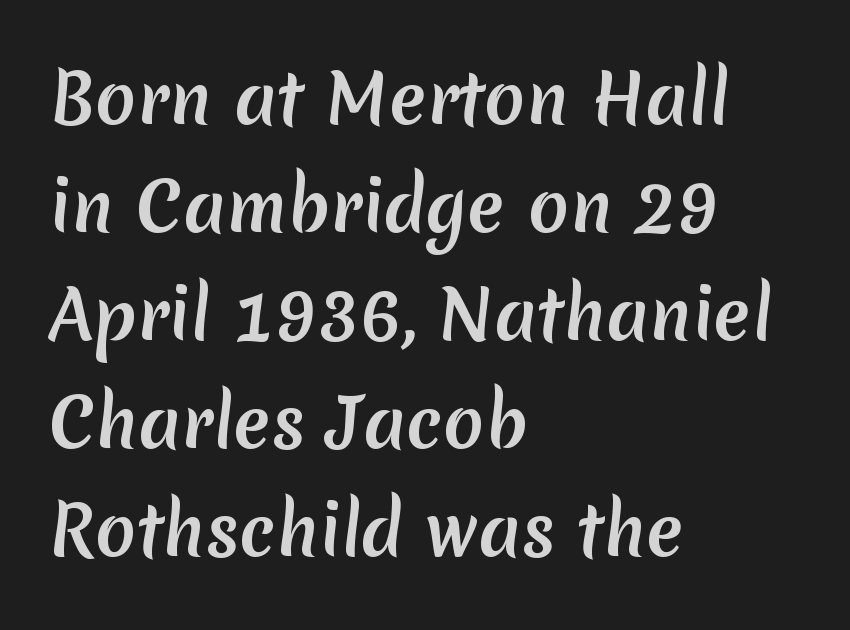
{"serif": "no", "width": "normal", "stroke_contrast": "medium", "x_height": "medium", "monospaced": "no", "underline": "no", "align": "left", "line_spacing": "normal", "line_spacing_ratio": 1.59, "letter_spacing": "normal", "letter_spacing_em": 0.0, "glyph_px": 68}
